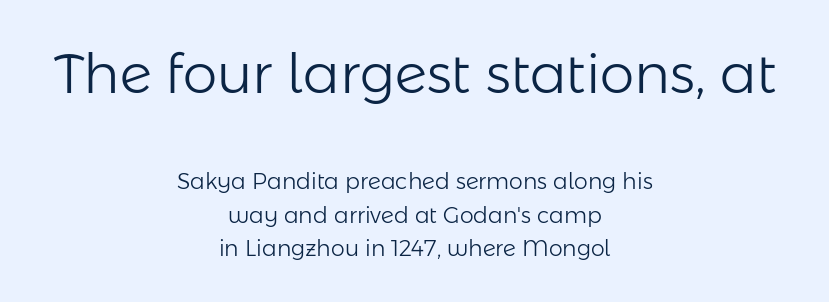
The image shows 55 px light sans-serif type, upright; set centered, normal line spacing (1.53x), normal letter spacing, not underlined; the first (top) block is 2.5x larger; low stroke contrast and a medium x-height.
